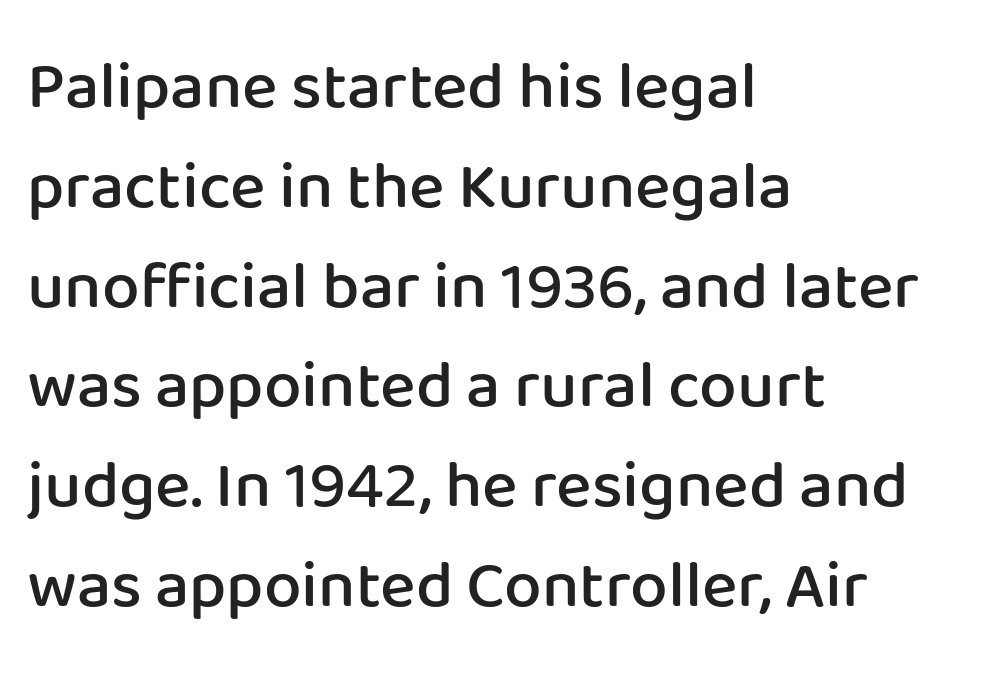
{"serif": "no", "italic": "no", "bold": "semi", "weight": "semibold", "width": "normal", "stroke_contrast": "low", "x_height": "medium", "monospaced": "no", "underline": "no", "align": "left", "line_spacing": "normal", "line_spacing_ratio": 1.49, "letter_spacing": "normal", "letter_spacing_em": 0.0, "glyph_px": 67}
